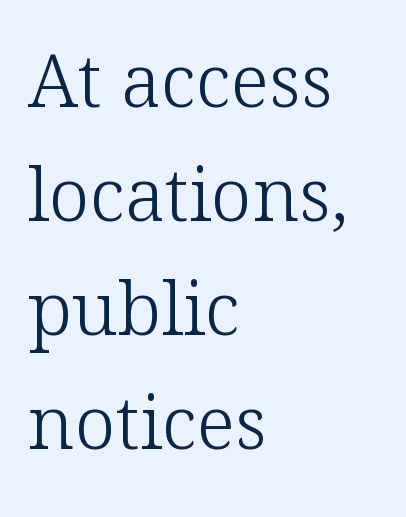
{"serif": "yes", "italic": "no", "bold": "no", "weight": "light", "width": "normal", "stroke_contrast": "low", "x_height": "medium", "monospaced": "no", "underline": "no", "align": "left", "line_spacing": "normal", "line_spacing_ratio": 1.54, "letter_spacing": "normal", "letter_spacing_em": 0.0, "glyph_px": 74}
